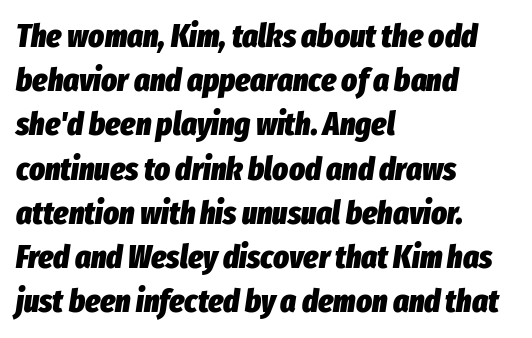
Q: Is the text bold? A: Yes.
Q: Is the text italic (slanted)? A: Yes, it leans right by about 8 degrees.
Q: Is the text underlined? A: No.
Q: How is the paragraph aligned? A: Left-aligned.
Q: Is the spacing between letters normal or unusually wide? A: Normal.
Q: Is the spacing between lines tight, normal or loose? A: Normal.
Q: Width (condensed, normal, or wide)? A: Condensed.
Q: Stroke contrast? A: Low.
Q: x-height? A: Medium.
Q: Monospaced? A: No.
